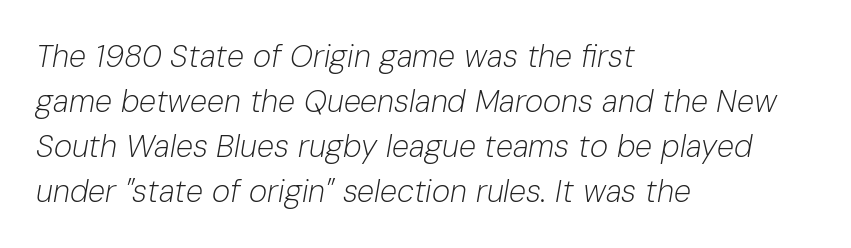
The image shows 31 px light type, italic (leaning right); set left-aligned, normal line spacing (1.45x), normal letter spacing, not underlined; low stroke contrast and a medium x-height.
